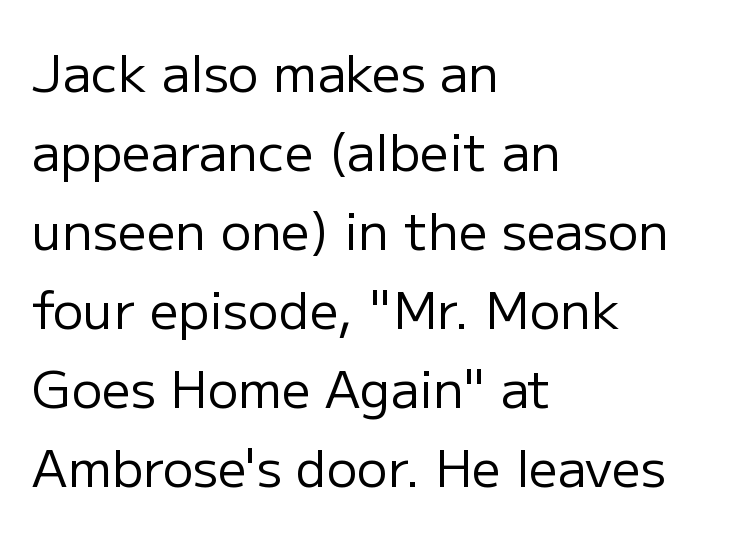
The image shows 51 px regular-weight sans-serif type, upright; set left-aligned, normal line spacing (1.55x), normal letter spacing, not underlined; low stroke contrast and a medium x-height.
